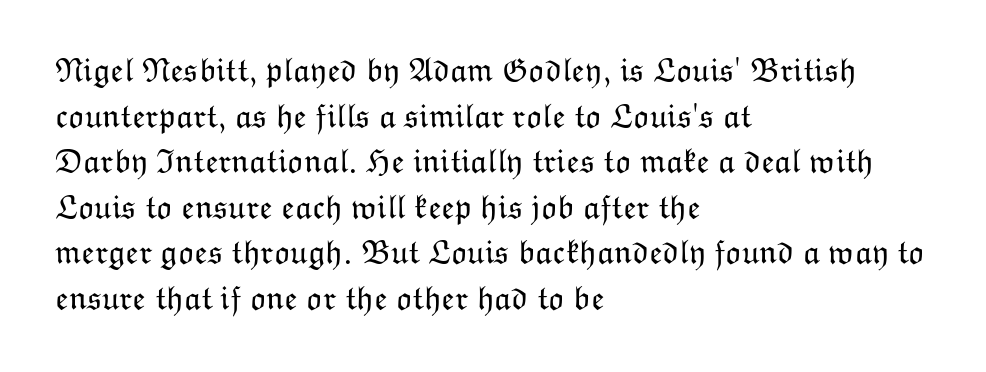
{"italic": "no", "bold": "no", "weight": "light", "width": "normal", "stroke_contrast": "low", "x_height": "medium", "monospaced": "no", "underline": "no", "align": "left", "line_spacing": "normal", "line_spacing_ratio": 1.34, "letter_spacing": "normal", "letter_spacing_em": 0.0, "glyph_px": 34}
